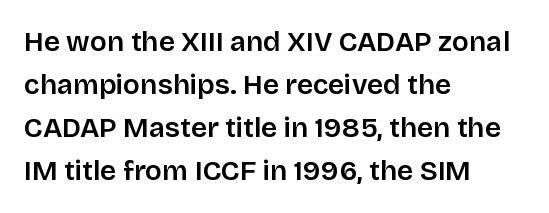
Which margin do the lines hug? The left one — the right edge is uneven. Compared with typical body copy, the letter spacing here is the same. Words float on clear page, feet unadorned. Observe the absence of serifs on each vertical stroke in this sample.
